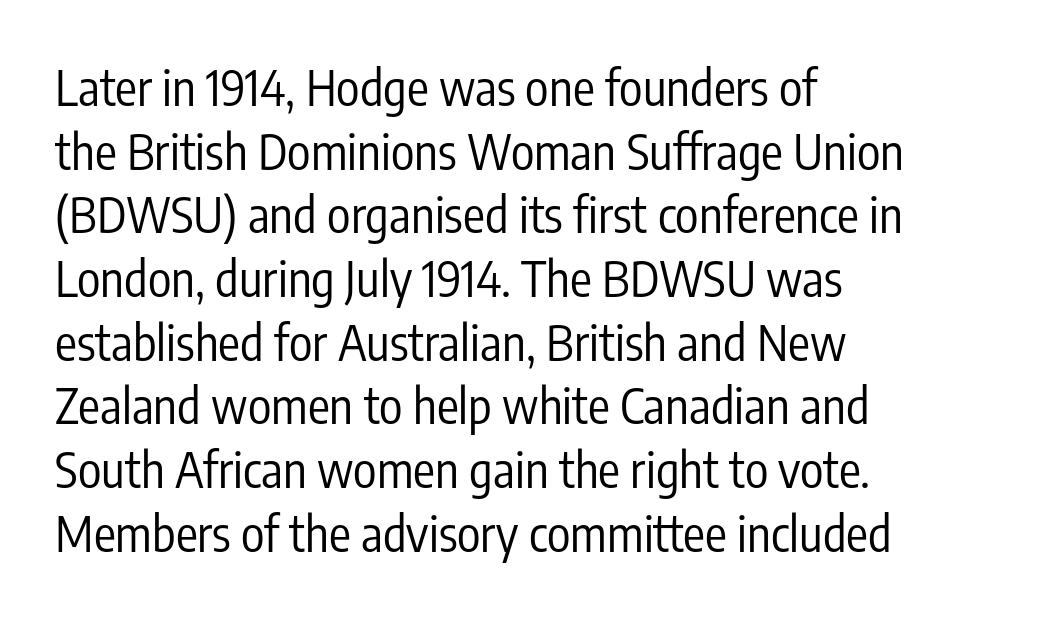
What's the leading like? Ordinary, nothing unusual. Proportional: the letters do not fall into vertical columns. Note: no serifs on the glyphs. Nope, not italic — everything's standing straight. Is the stroke heavy? The answer is a plain regular-or-lighter. Unmarked baselines from the first word to the last.
